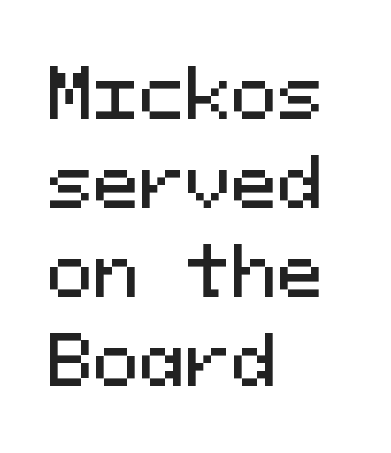
Q: Is the text italic (slanted)? A: No, it is upright.
Q: Is the typeface a serif or a sans-serif typeface? A: Sans-serif.
Q: Is the text underlined? A: No.
Q: How is the paragraph aligned? A: Left-aligned.
Q: Is the spacing between letters normal or unusually wide? A: Normal.
Q: Is the spacing between lines tight, normal or loose? A: Normal.
Q: Width (condensed, normal, or wide)? A: Normal.
Q: Stroke contrast? A: Medium.
Q: x-height? A: Medium.
Q: Monospaced? A: Yes.
